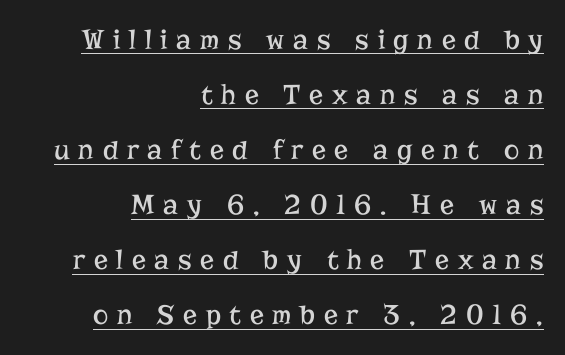
Alignment: flush right. The type family on display is of the serif kind. This is the regular roman posture of the typeface. Vertically, the passage feels expansive, rows floating well apart. The cut favours lightness, reaching ordinary text weight at its darkest. The face used here is proportionally spaced, like ordinary book or web type.
